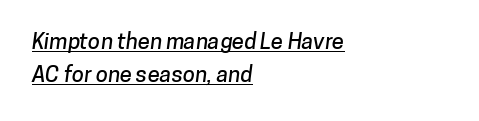
The image shows 22 px text type; set left-aligned, normal line spacing (1.51x), normal letter spacing, underlined.
